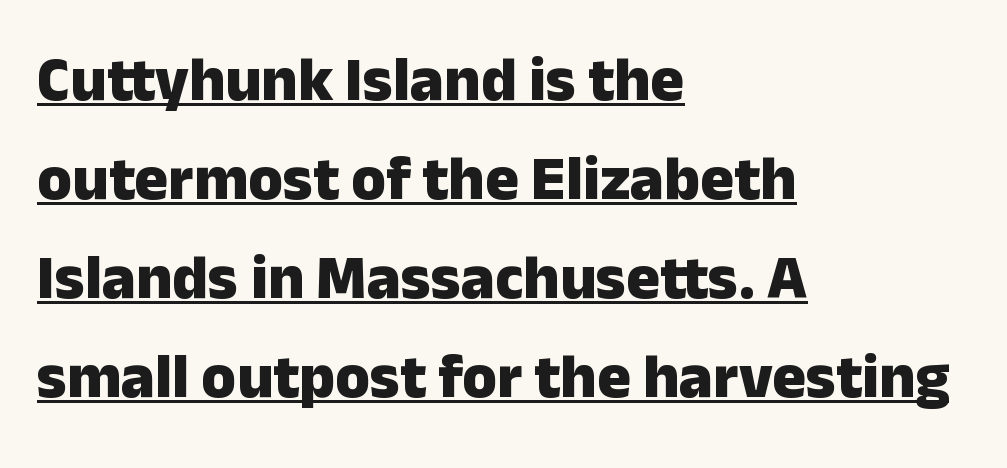
Q: Is the text bold? A: Yes.
Q: Is the text italic (slanted)? A: No, it is upright.
Q: Is the typeface a serif or a sans-serif typeface? A: Sans-serif.
Q: Is the text underlined? A: Yes.
Q: How is the paragraph aligned? A: Left-aligned.
Q: Is the spacing between letters normal or unusually wide? A: Normal.
Q: Is the spacing between lines tight, normal or loose? A: Normal.
Q: Width (condensed, normal, or wide)? A: Normal.
Q: Stroke contrast? A: Low.
Q: x-height? A: Medium.
Q: Monospaced? A: No.
